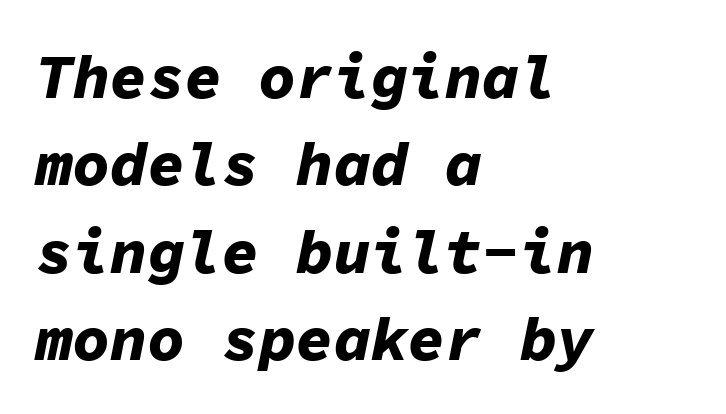
The image shows 62 px bold type, italic (leaning right), monospaced; set left-aligned, normal line spacing (1.41x), normal letter spacing, not underlined; low stroke contrast and a medium x-height.
